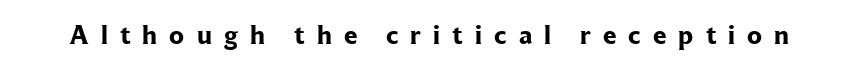
{"italic": "no", "bold": "yes", "underline": "no", "letter_spacing": "wide", "letter_spacing_em": 0.45, "glyph_px": 27}
